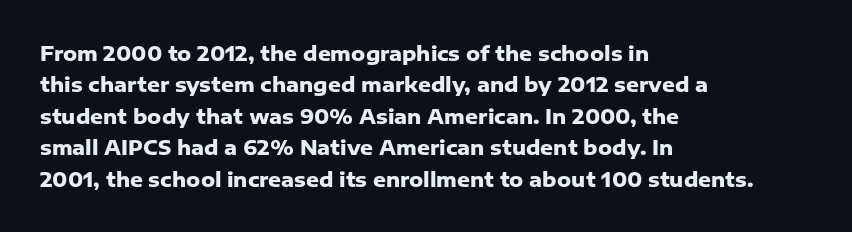
Ascenders rise straight up at ninety degrees. Just letters on the line, the space beneath them empty. Normally led — the rows are evenly, conventionally spaced. Here the glyphs are tracked normally, forming tight word shapes. The characters look thick and weighty, a clear bold.
